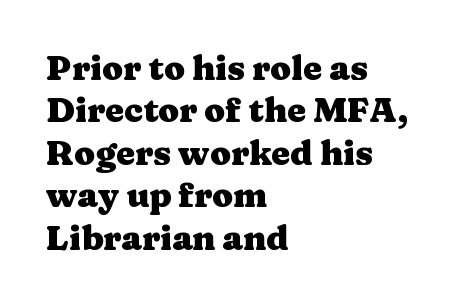
The image shows 34 px heavy, wide serif type, upright; set left-aligned, normal line spacing (1.25x), normal letter spacing, not underlined; medium stroke contrast and a medium x-height.
